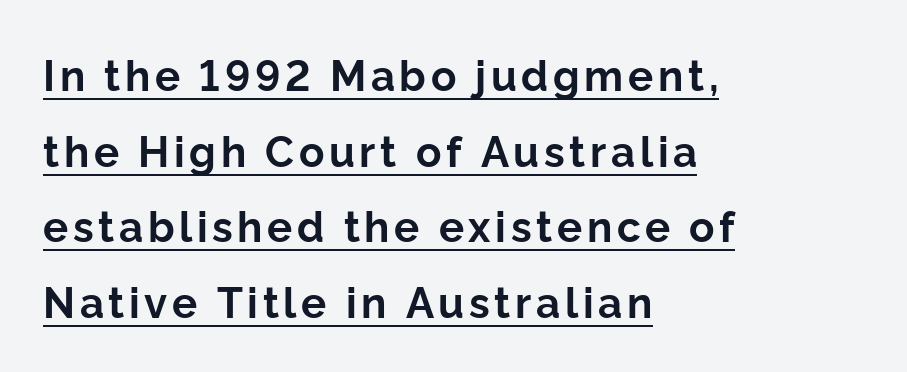
{"serif": "no", "italic": "no", "bold": "yes", "weight": "bold", "width": "normal", "stroke_contrast": "low", "x_height": "medium", "monospaced": "no", "underline": "yes", "align": "left", "line_spacing_ratio": 1.8, "glyph_px": 42}
